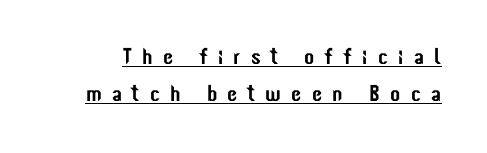
Q: Is the text italic (slanted)? A: No, it is upright.
Q: Is the text underlined? A: Yes.
Q: Is the spacing between letters normal or unusually wide? A: Unusually wide.
Q: Is the spacing between lines tight, normal or loose? A: Normal.
